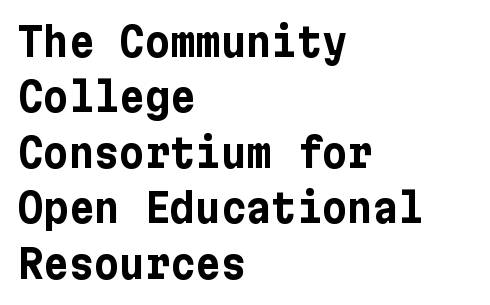
Q: Is the text bold? A: Yes.
Q: Is the text italic (slanted)? A: No, it is upright.
Q: Is the typeface a serif or a sans-serif typeface? A: Sans-serif.
Q: Is the text underlined? A: No.
Q: How is the paragraph aligned? A: Left-aligned.
Q: Is the spacing between letters normal or unusually wide? A: Normal.
Q: Is the spacing between lines tight, normal or loose? A: Normal.
Q: Width (condensed, normal, or wide)? A: Normal.
Q: Stroke contrast? A: Low.
Q: x-height? A: Medium.
